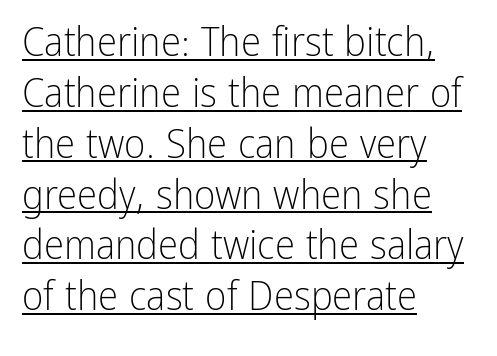
Q: Is the text bold? A: No.
Q: Is the text italic (slanted)? A: No, it is upright.
Q: Is the typeface a serif or a sans-serif typeface? A: Sans-serif.
Q: Is the text underlined? A: Yes.
Q: How is the paragraph aligned? A: Left-aligned.
Q: Is the spacing between letters normal or unusually wide? A: Normal.
Q: Width (condensed, normal, or wide)? A: Condensed.
Q: Stroke contrast? A: Low.
Q: x-height? A: Medium.
Q: Monospaced? A: No.
